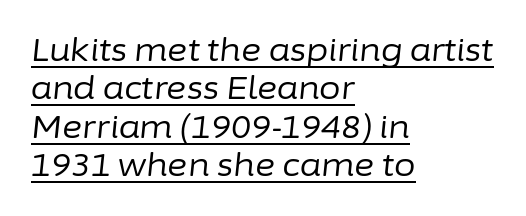
The image shows 31 px regular-weight type, italic (leaning right); set left-aligned, line spacing 1.24x, normal letter spacing, underlined; low stroke contrast and a medium x-height.
